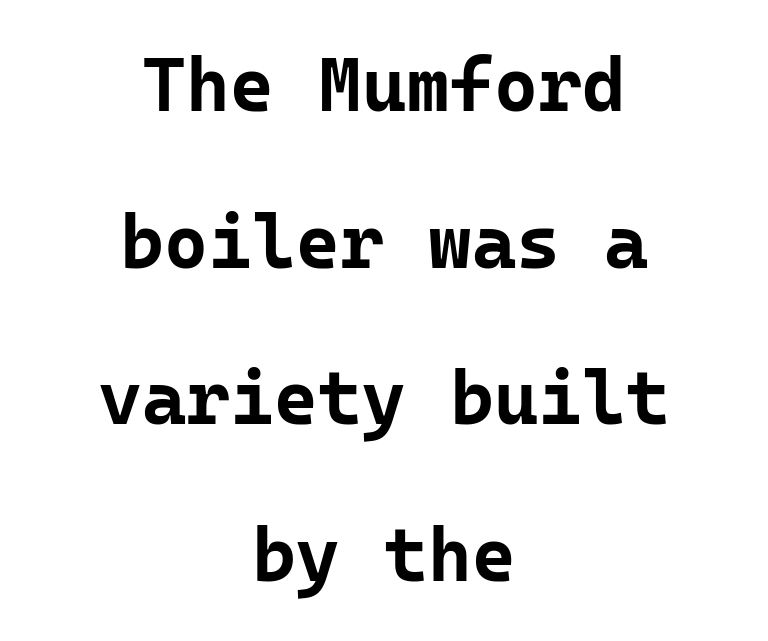
The image shows 75 px bold sans-serif type, upright, monospaced; set centered, loose line spacing (2.09x), normal letter spacing, not underlined; low stroke contrast and a medium x-height.
